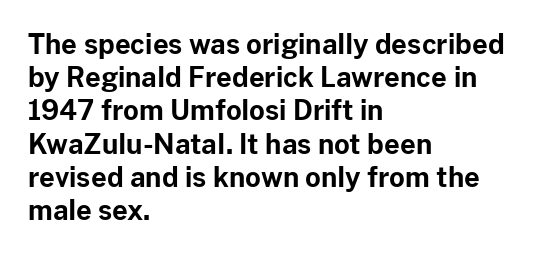
There is no visible air inserted between adjacent glyphs. In terms of weight, the rendering is a true, heavy bold. Visually the block forms a straight wall on the left and a jagged coastline on the right. Lines of text with bare space underneath. If you drew a line through each stem, it would be perfectly vertical.
